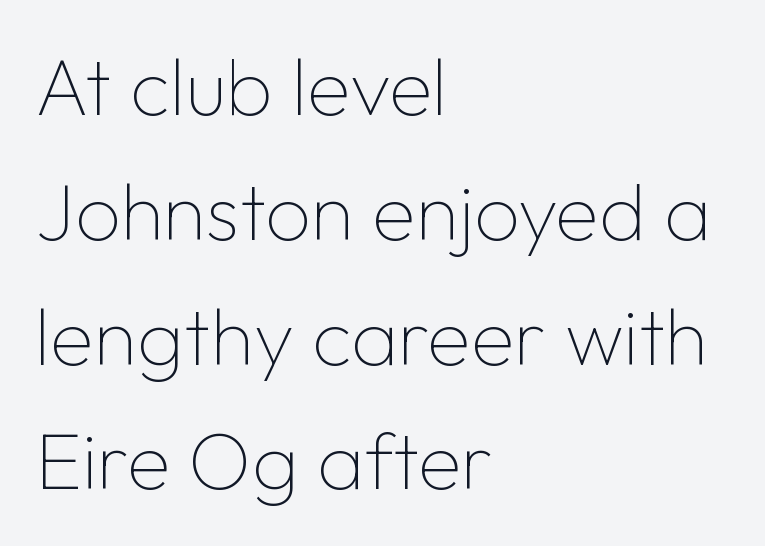
The image shows 80 px thin sans-serif type, upright; set left-aligned, normal line spacing (1.56x), normal letter spacing, not underlined; low stroke contrast and a medium x-height.
